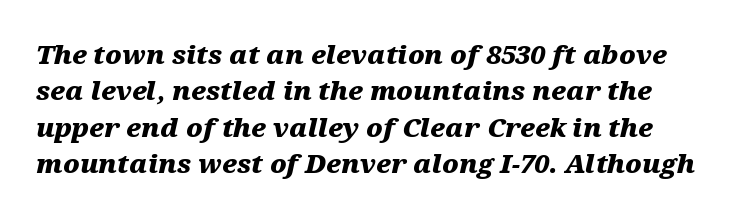
Q: Is the text bold? A: Yes.
Q: Is the text italic (slanted)? A: Yes, it leans right by about 12 degrees.
Q: Is the text underlined? A: No.
Q: Is the spacing between letters normal or unusually wide? A: Normal.
Q: Is the spacing between lines tight, normal or loose? A: Normal.
